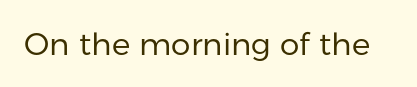
The image shows 31 px regular-weight sans-serif type, upright; set normal letter spacing, not underlined; low stroke contrast and a medium x-height.
